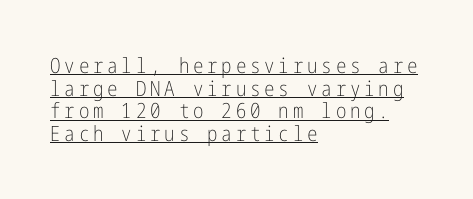
{"italic": "no", "bold": "no", "underline": "yes", "align": "left", "line_spacing": "tight", "line_spacing_ratio": 1.08, "glyph_px": 21}
